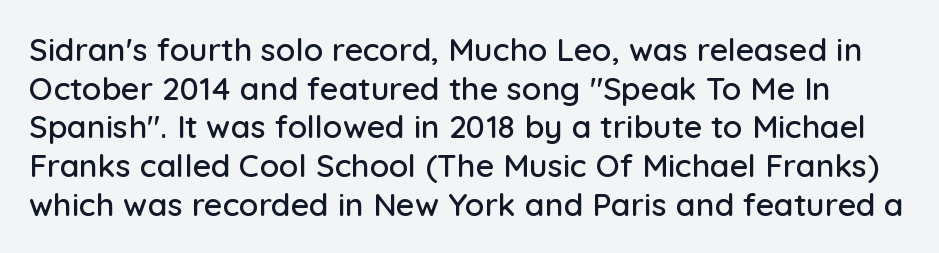
The image shows 32 px sans-serif type, upright; set line spacing 1.21x, normal letter spacing, not underlined; low stroke contrast and a medium x-height.
